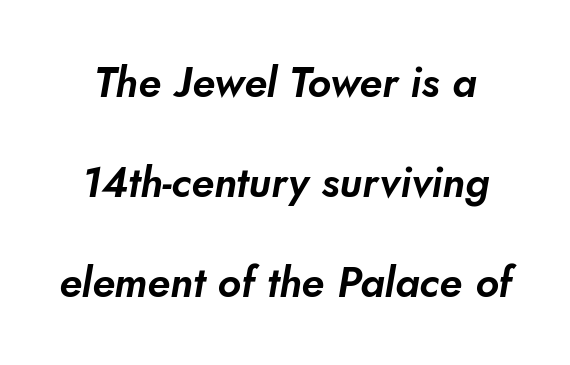
The image shows 42 px sans-serif type; set loose line spacing (2.38x), normal letter spacing, not underlined; low stroke contrast and a small x-height.
